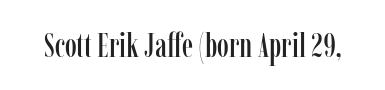
Q: Is the text italic (slanted)? A: No, it is upright.
Q: Is the typeface a serif or a sans-serif typeface? A: Serif.
Q: Is the text underlined? A: No.
Q: Is the spacing between letters normal or unusually wide? A: Normal.
Q: Width (condensed, normal, or wide)? A: Condensed.
Q: Stroke contrast? A: Low.
Q: x-height? A: Medium.
Q: Monospaced? A: No.
